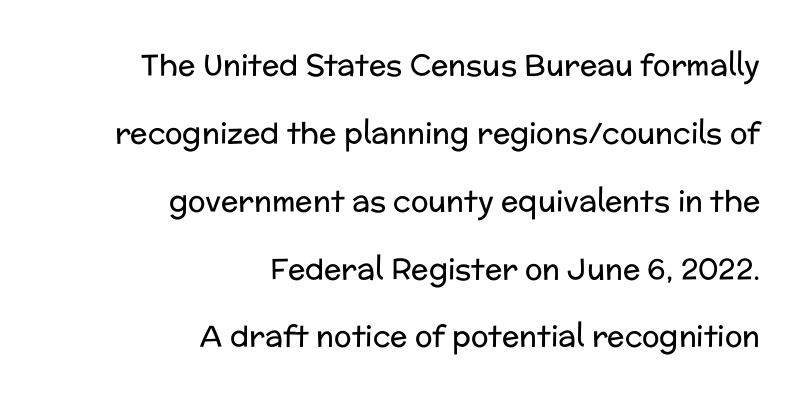
Q: Is the text bold? A: No.
Q: Is the text italic (slanted)? A: No, it is upright.
Q: Is the typeface a serif or a sans-serif typeface? A: Sans-serif.
Q: Is the text underlined? A: No.
Q: How is the paragraph aligned? A: Right-aligned.
Q: Is the spacing between letters normal or unusually wide? A: Normal.
Q: Is the spacing between lines tight, normal or loose? A: Loose.
Q: Width (condensed, normal, or wide)? A: Normal.
Q: Stroke contrast? A: Low.
Q: x-height? A: Medium.
Q: Monospaced? A: No.
